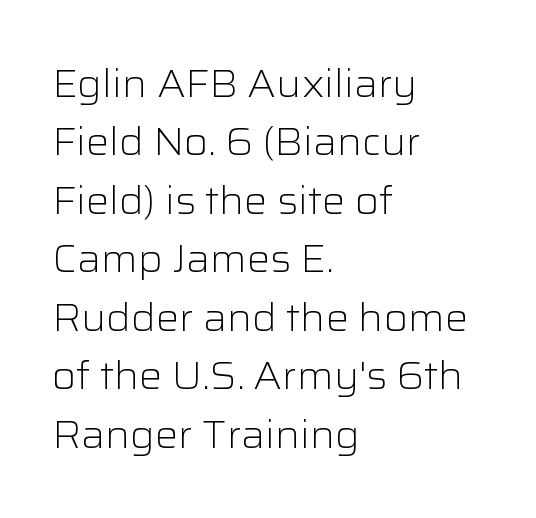
The image shows 39 px light sans-serif type, upright; set left-aligned, normal line spacing (1.5x), normal letter spacing, not underlined; low stroke contrast and a medium x-height.
